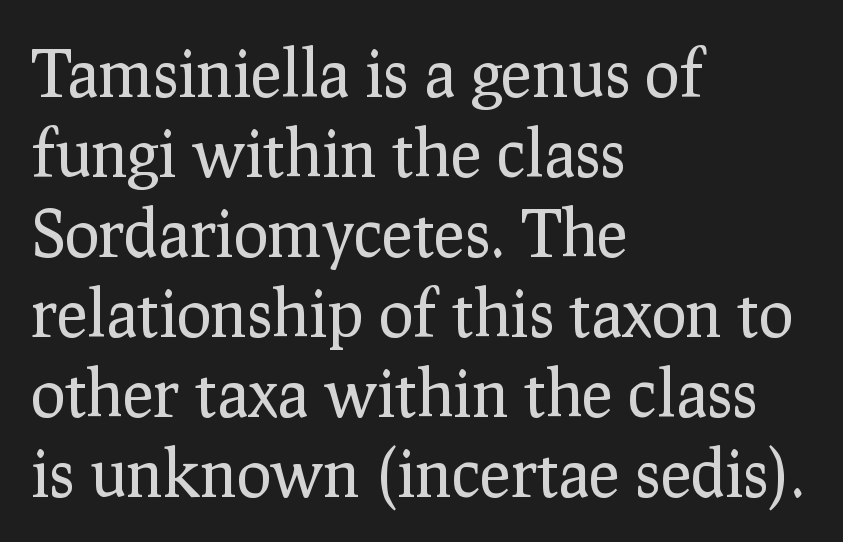
Tall strokes in this sample are plumb rather than angled. The glyphs in this specimen are seriffed. Quick note: underline off. The passage shown is typed in a proportional face where columns would drift. Is the type heavy? It reads as light-to-regular instead.
